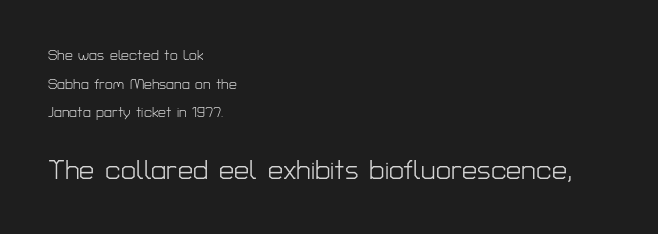
This is not heavy type; no bold has been used. Size hierarchy here favors the trailing block over the leading one. The lettering stays uniformly vertical, giving the passage a roman look. Does the leading feel generous? Absolutely, it's lavish. The lines in this sample share a left origin and differ only in where they stop.
